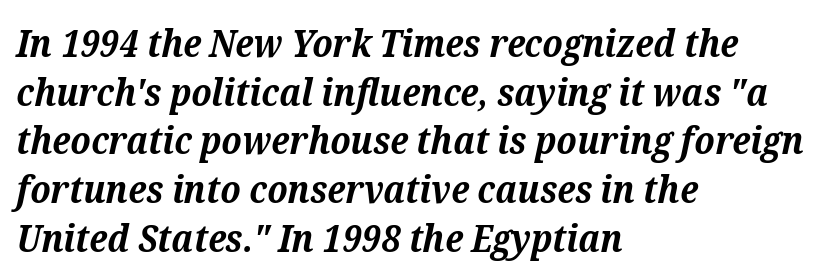
{"serif": "yes", "italic": "yes", "lean": "right", "slant_degrees": 12, "bold": "yes", "weight": "bold", "width": "normal", "stroke_contrast": "medium", "x_height": "medium", "monospaced": "no", "underline": "no", "align": "left", "line_spacing": "normal", "line_spacing_ratio": 1.28, "letter_spacing": "normal", "letter_spacing_em": 0.0, "glyph_px": 38}
